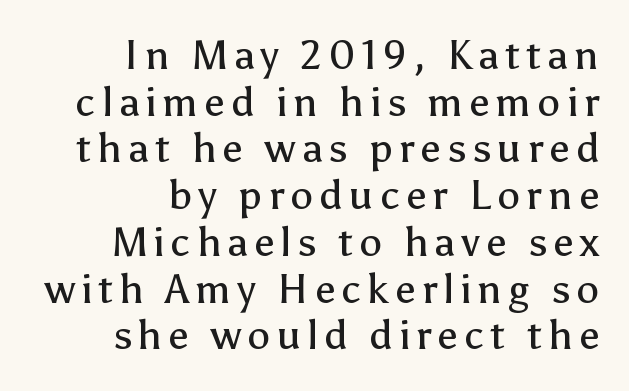
The image shows 41 px regular-weight sans-serif type, upright; set right-aligned, tight line spacing (1.14x), not underlined; low stroke contrast and a medium x-height.
